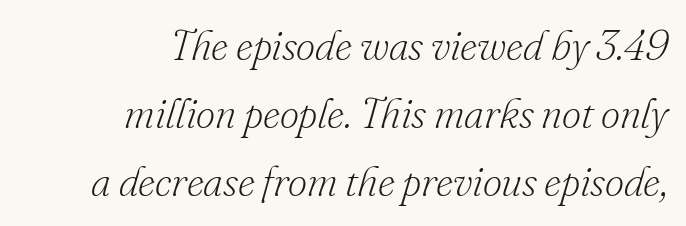
Q: Is the text bold? A: No.
Q: Is the text italic (slanted)? A: Yes, it leans right by about 16 degrees.
Q: Is the typeface a serif or a sans-serif typeface? A: Serif.
Q: Is the text underlined? A: No.
Q: How is the paragraph aligned? A: Right-aligned.
Q: Is the spacing between letters normal or unusually wide? A: Normal.
Q: Is the spacing between lines tight, normal or loose? A: Normal.
Q: Width (condensed, normal, or wide)? A: Normal.
Q: Stroke contrast? A: Low.
Q: x-height? A: Small.
Q: Monospaced? A: No.
